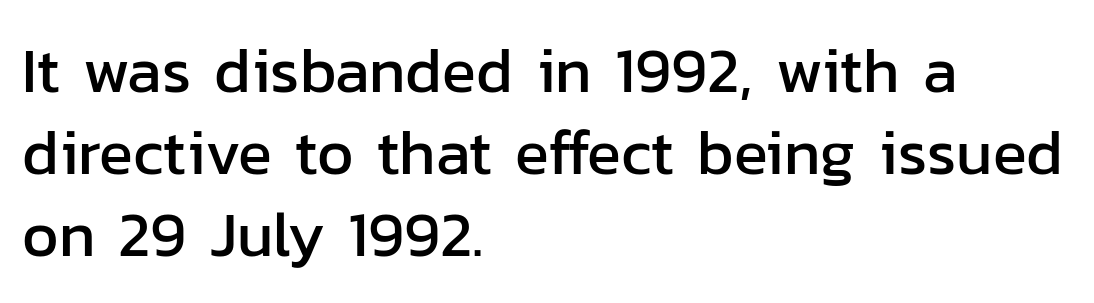
The image shows 63 px sans-serif type, upright; set left-aligned, normal line spacing (1.3x), normal letter spacing, not underlined; low stroke contrast and a medium x-height.
